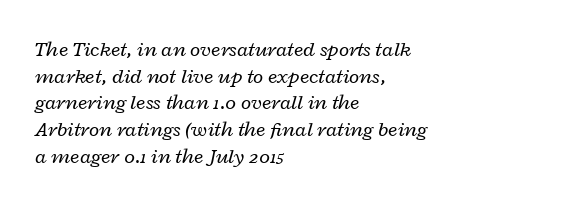
Q: Is the text bold? A: No.
Q: Is the text italic (slanted)? A: Yes, it leans right by about 12 degrees.
Q: Is the text underlined? A: No.
Q: How is the paragraph aligned? A: Left-aligned.
Q: Is the spacing between letters normal or unusually wide? A: Normal.
Q: Is the spacing between lines tight, normal or loose? A: Normal.
